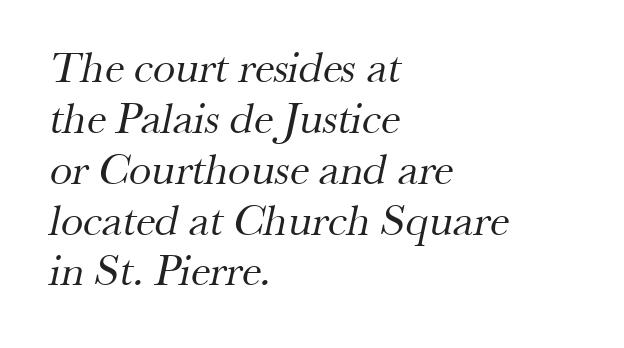
The typeface chosen for these lines features serifs. These lines stack with their left ends in a neat column. Do the characters align in a grid? No, the font is proportional. Rule under the text: the space is simply empty. Weight: regular or lighter.
